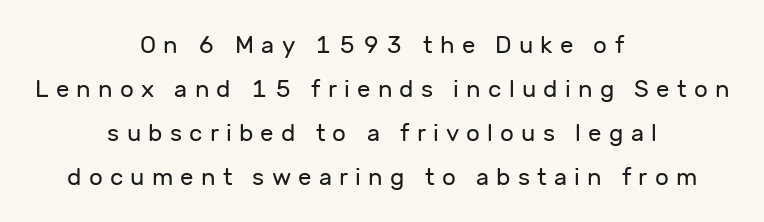
Q: Is the text bold? A: No.
Q: Is the text italic (slanted)? A: No, it is upright.
Q: Is the text underlined? A: No.
Q: How is the paragraph aligned? A: Centered.
Q: Is the spacing between letters normal or unusually wide? A: Unusually wide.
